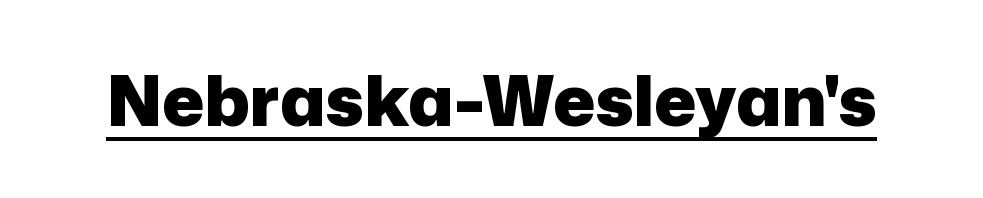
Q: Is the text bold? A: Yes.
Q: Is the text italic (slanted)? A: No, it is upright.
Q: Is the typeface a serif or a sans-serif typeface? A: Sans-serif.
Q: Is the text underlined? A: Yes.
Q: Is the spacing between letters normal or unusually wide? A: Normal.
Q: Width (condensed, normal, or wide)? A: Normal.
Q: Stroke contrast? A: Low.
Q: x-height? A: Medium.
Q: Monospaced? A: No.
